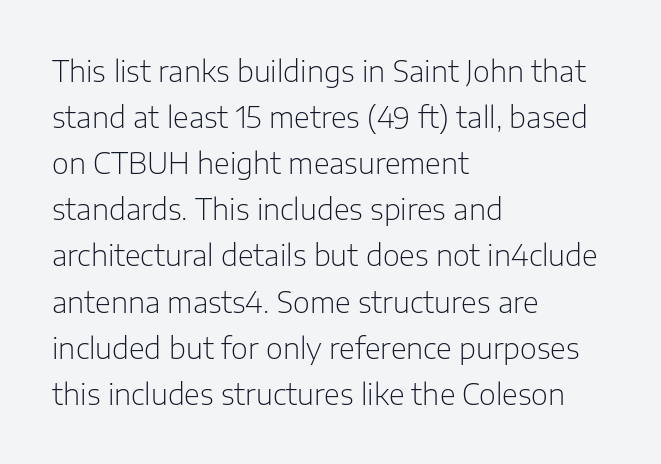
The image shows 29 px light sans-serif type, upright; set left-aligned, normal line spacing (1.59x), normal letter spacing, not underlined; low stroke contrast and a medium x-height.
